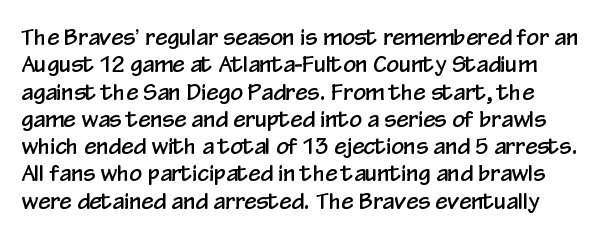
{"italic": "no", "underline": "no", "line_spacing_ratio": 1.24, "letter_spacing": "normal", "letter_spacing_em": 0.0, "glyph_px": 22}
